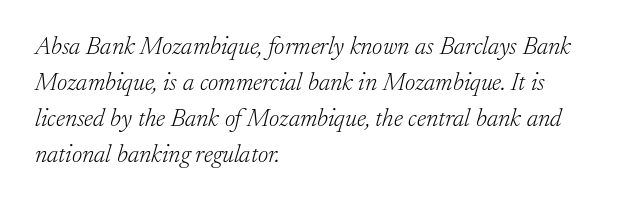
If you drew a line through each stem, it would be angled. Vertically, the passage feels balanced, rows spaced as you'd expect. Observe the ordinary spacing: letters are neighbours, not strangers. The paragraph shown leans on its left margin. The gap between lines stays unmarked. Think standard paragraph weight, or any step lighter than that.
